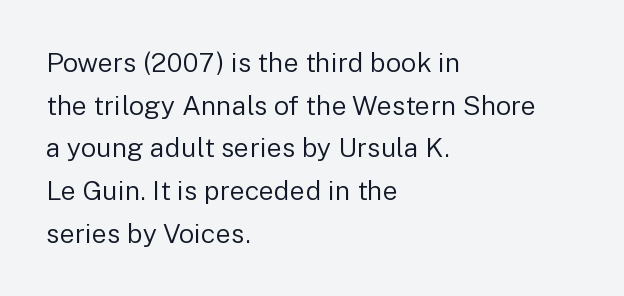
The ragged edge is on the right, which tells us the setting is flush left. Vertical strokes here are truly vertical. Heaviness? Minimal to ordinary, like unemphasized prose. Lines of text with bare space underneath.
